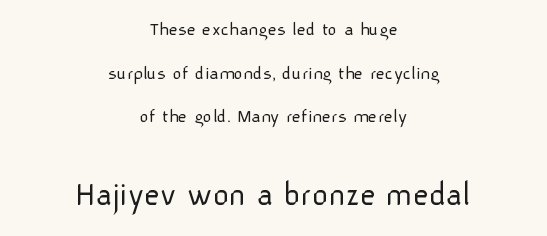
The image shows 35 px light sans-serif type, upright; set centered, loose line spacing (2.18x), normal letter spacing, not underlined; the second (bottom) block is 1.75x larger; low stroke contrast and a medium x-height.
